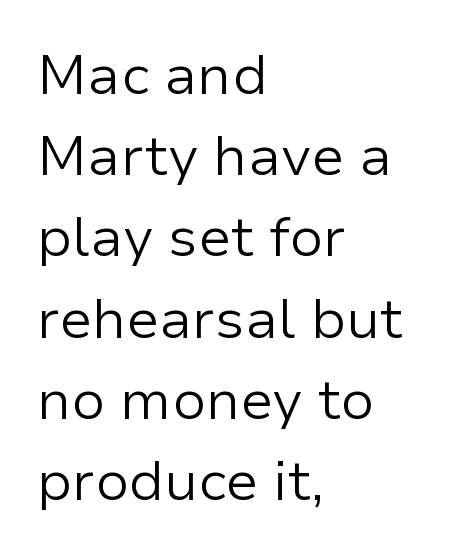
{"serif": "no", "italic": "no", "bold": "no", "weight": "light", "width": "normal", "stroke_contrast": "low", "x_height": "medium", "monospaced": "no", "underline": "no", "align": "left", "line_spacing": "normal", "line_spacing_ratio": 1.45, "letter_spacing": "normal", "letter_spacing_em": 0.0, "glyph_px": 56}
